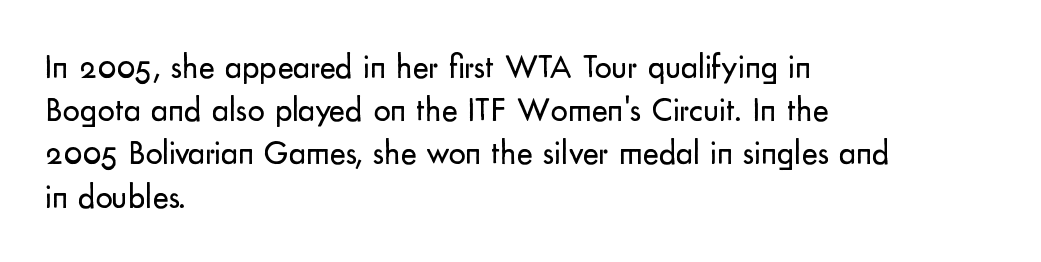
{"serif": "no", "italic": "no", "bold": "no", "weight": "regular", "width": "normal", "stroke_contrast": "low", "x_height": "small", "monospaced": "no", "underline": "no", "align": "left", "line_spacing": "normal", "line_spacing_ratio": 1.27, "letter_spacing": "normal", "letter_spacing_em": 0.0, "glyph_px": 34}
